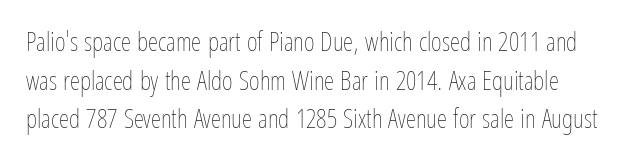
Q: Is the text bold? A: No.
Q: Is the text italic (slanted)? A: No, it is upright.
Q: Is the text underlined? A: No.
Q: Is the spacing between letters normal or unusually wide? A: Normal.
Q: Is the spacing between lines tight, normal or loose? A: Normal.
